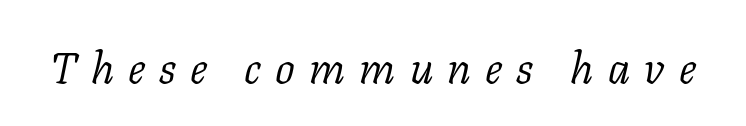
The image shows 44 px light serif type, italic (leaning right); set unusually wide letter spacing (+0.32 em), not underlined; low stroke contrast and a medium x-height.
